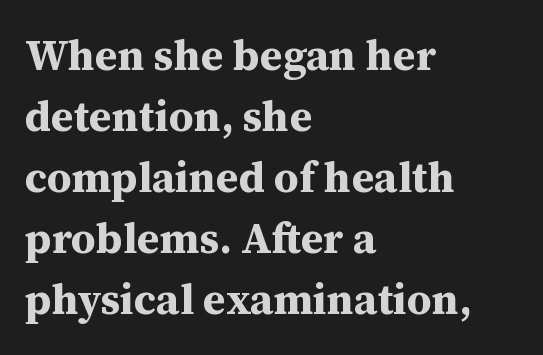
Horizontal bands of white between lines are of average thickness. The string is rendered with underlining switched off. Observe the serifs anchoring each vertical stroke in this sample. In CSS terms this would be text-align: left.
